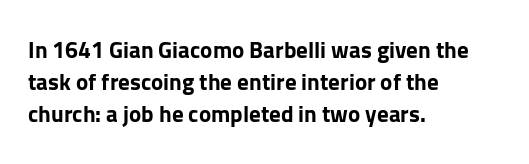
The image shows 23 px bold type, upright; set left-aligned, normal line spacing (1.39x), normal letter spacing, not underlined.
